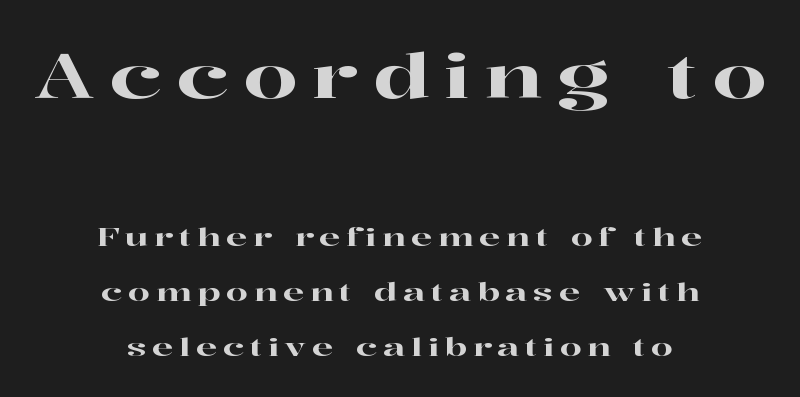
Horizontal bands of white between lines are thick stripes. Anything drawn beneath the words? Only blank space. In terms of letterform style, serifs are clearly present. Every character sits straight up, as roman type does. If you folded the block vertically in half, each line would mirror itself in length.
